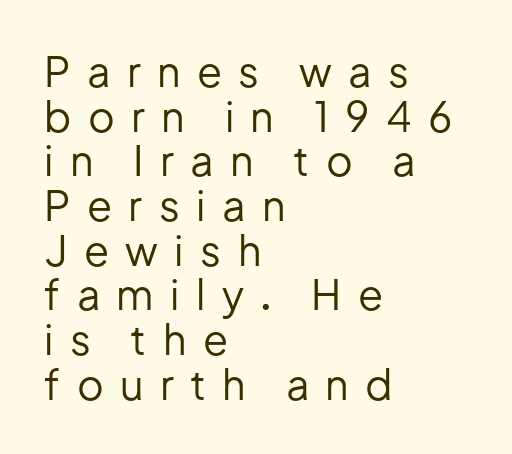
The image shows 41 px regular-weight sans-serif type, upright; set left-aligned, tight line spacing (1.09x), unusually wide letter spacing (+0.4 em), not underlined; low stroke contrast and a medium x-height.
